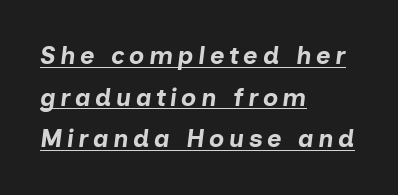
Q: Is the text bold? A: Yes.
Q: Is the text italic (slanted)? A: Yes, it leans right by about 7 degrees.
Q: Is the text underlined? A: Yes.
Q: How is the paragraph aligned? A: Left-aligned.
Q: Is the spacing between lines tight, normal or loose? A: Normal.
